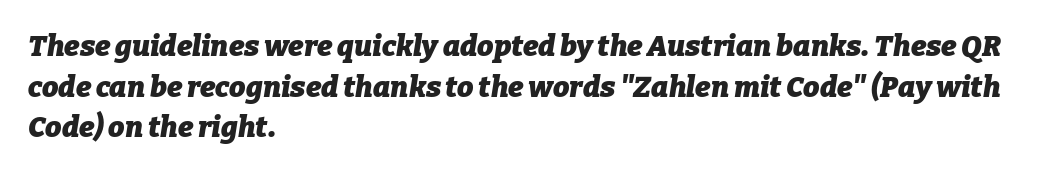
The typography opts for an oblique posture over an upright one. The paragraph has a hard left edge and a soft right edge. These lines keep a tight, regular rhythm from letter to letter. A clean baseline with only descenders dipping below it. Typesetter's note: full bold, strokes at maximum text heaviness. Students, observe: this is what conventionally led text looks like.
